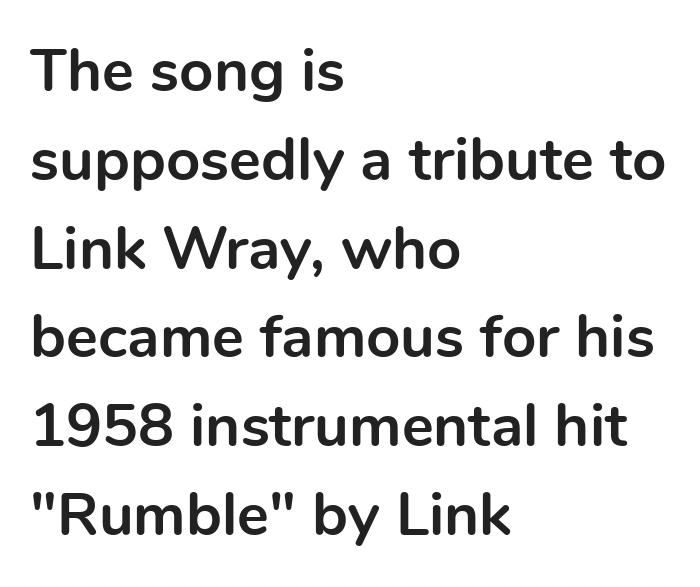
The image shows 60 px bold sans-serif type, upright; set left-aligned, normal line spacing (1.48x), normal letter spacing, not underlined; a medium x-height.
